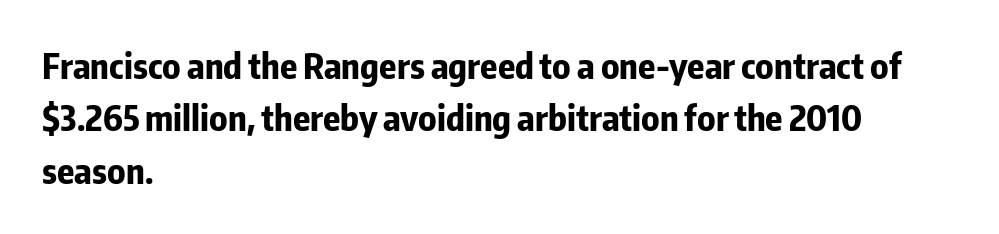
{"serif": "no", "italic": "no", "bold": "yes", "weight": "bold", "width": "condensed", "stroke_contrast": "low", "x_height": "medium", "monospaced": "no", "underline": "no", "align": "left", "line_spacing": "normal", "line_spacing_ratio": 1.5, "letter_spacing": "normal", "letter_spacing_em": 0.0, "glyph_px": 35}
